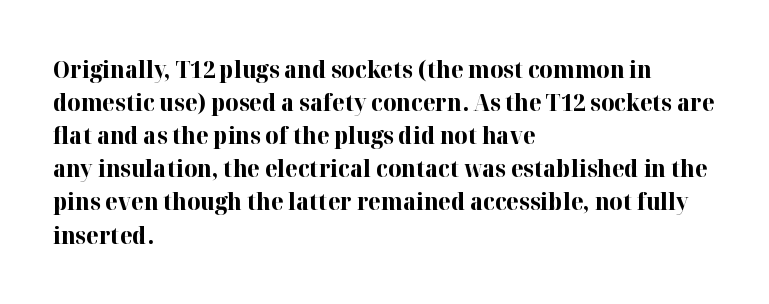
{"italic": "no", "bold": "yes", "underline": "no", "align": "left", "line_spacing": "normal", "line_spacing_ratio": 1.44, "letter_spacing": "normal", "letter_spacing_em": 0.0, "glyph_px": 23}
